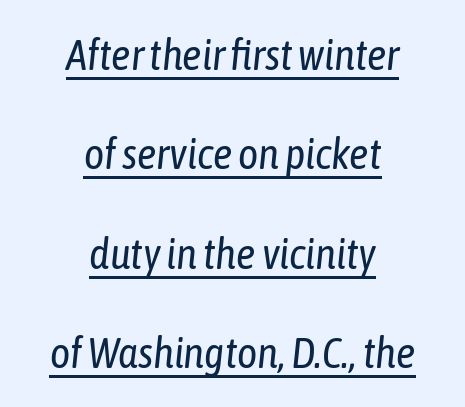
The weight would be labelled regular, book, light, or lighter still. Reading down the column, the eye jumps a long way to each next line. The rendering positions every line midway between the sides. Character widths vary here, with narrow letters taking less room than wide ones. The axis of the letterforms is tilted away from vertical. Students, note that the glyphs here touch the page at normal intervals.
